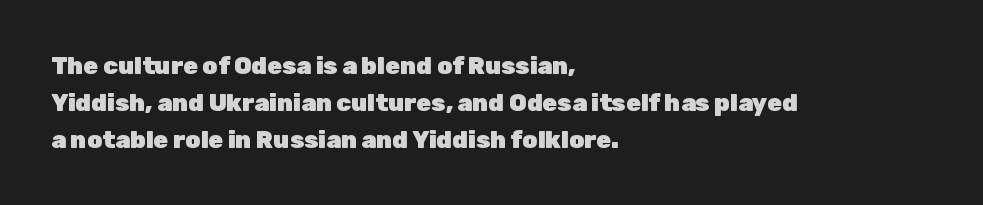
These lines sit exactly where default settings would place them. Descenders are the only things crossing below the line. As a designer I'd log this as weight 700, bold. Where is the straight margin? On the left. The axis of the letterforms is exactly vertical. No extra tracking has been applied to these lines.
